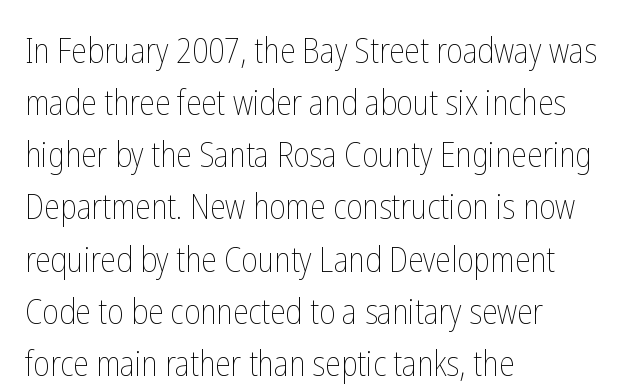
Quick note: interline space is typical. Each letter keeps its own natural width here, so spacing adapts to shape. Ink coverage per letter is moderate at most. Does the lettering tilt? It doesn't — this is upright.
